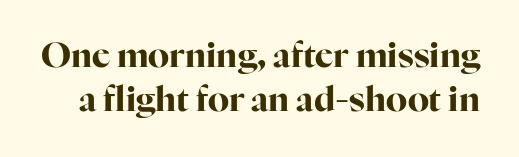
{"serif": "yes", "italic": "no", "bold": "yes", "weight": "bold", "width": "normal", "stroke_contrast": "high", "x_height": "medium", "monospaced": "no", "underline": "no", "line_spacing": "normal", "line_spacing_ratio": 1.29, "letter_spacing": "normal", "letter_spacing_em": 0.0, "glyph_px": 34}
